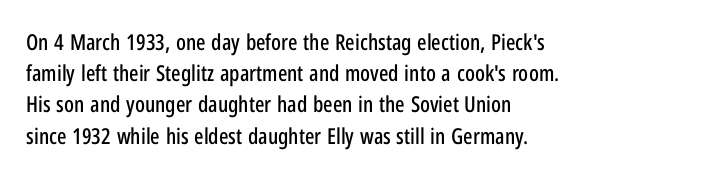
Nope, not italic — everything's standing straight. You could call the tracking neutral — neither tight nor loose. Descenders hang freely into open space. Vertical spacing — default. The compositor pushed each line to the left boundary.
